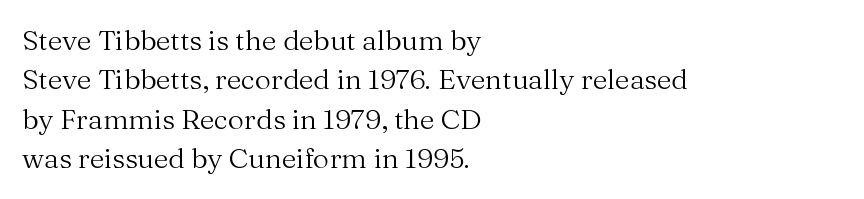
Q: Is the text bold? A: No.
Q: Is the text italic (slanted)? A: No, it is upright.
Q: Is the typeface a serif or a sans-serif typeface? A: Serif.
Q: Is the text underlined? A: No.
Q: How is the paragraph aligned? A: Left-aligned.
Q: Is the spacing between letters normal or unusually wide? A: Normal.
Q: Is the spacing between lines tight, normal or loose? A: Normal.
Q: Width (condensed, normal, or wide)? A: Normal.
Q: Stroke contrast? A: Medium.
Q: x-height? A: Medium.
Q: Monospaced? A: No.
